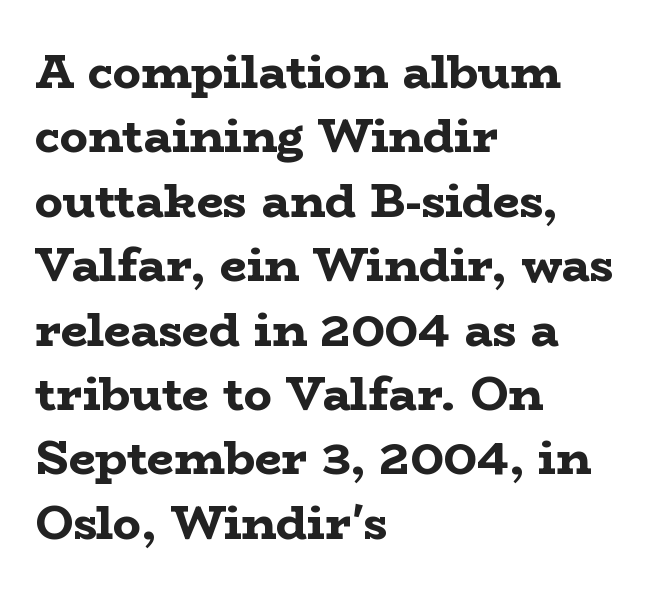
Q: Is the text bold? A: Yes.
Q: Is the text italic (slanted)? A: No, it is upright.
Q: Is the typeface a serif or a sans-serif typeface? A: Serif.
Q: Is the text underlined? A: No.
Q: How is the paragraph aligned? A: Left-aligned.
Q: Is the spacing between letters normal or unusually wide? A: Normal.
Q: Is the spacing between lines tight, normal or loose? A: Normal.
Q: Width (condensed, normal, or wide)? A: Wide.
Q: Stroke contrast? A: Low.
Q: x-height? A: Medium.
Q: Monospaced? A: No.
